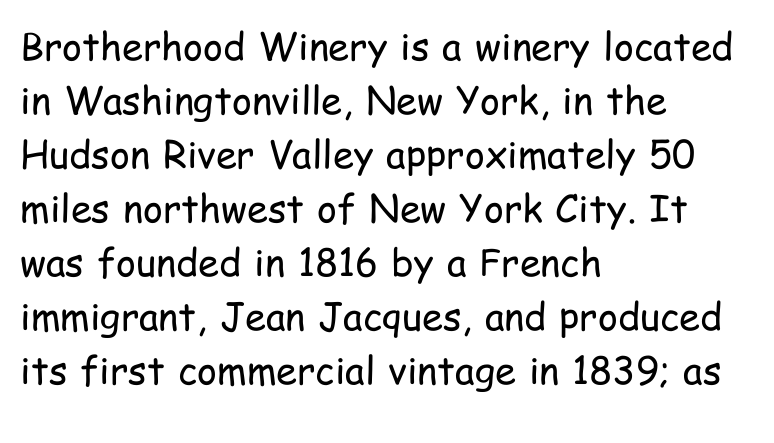
The image shows 38 px regular-weight, condensed sans-serif type, upright; set left-aligned, normal line spacing (1.42x), normal letter spacing, not underlined; low stroke contrast and a medium x-height.
